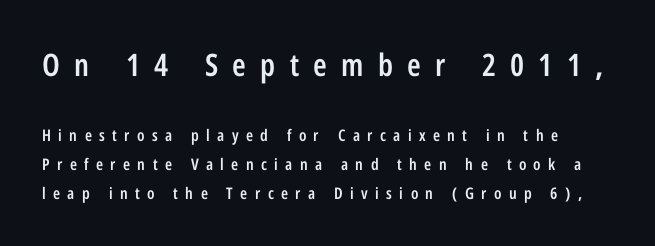
{"serif": "no", "italic": "no", "bold": "semi", "weight": "semibold", "width": "condensed", "stroke_contrast": "low", "x_height": "medium", "monospaced": "no", "underline": "no", "line_spacing_ratio": 1.81, "letter_spacing": "wide", "letter_spacing_em": 0.46, "larger_block": "first", "size_ratio": 1.94, "glyph_px": 31}
